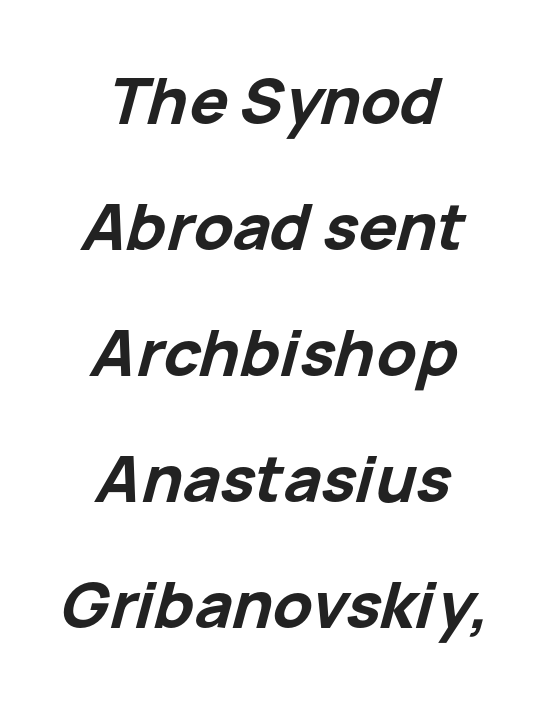
The image shows 64 px bold type, italic (leaning right); set centered, loose line spacing (1.97x), normal letter spacing, not underlined; low stroke contrast and a medium x-height.
